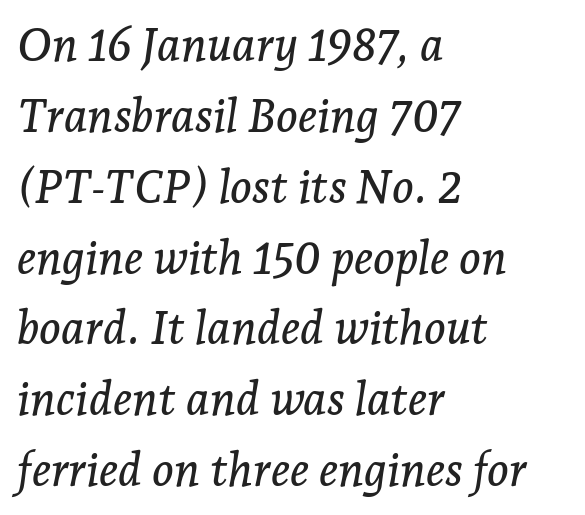
This sample uses plain, unmodified letter spacing. Is this a fixed-width face? No — the glyphs have proportional, varying widths. Each letter's strokes conclude with small projecting serifs. The whole block is typeset with a tilt.
